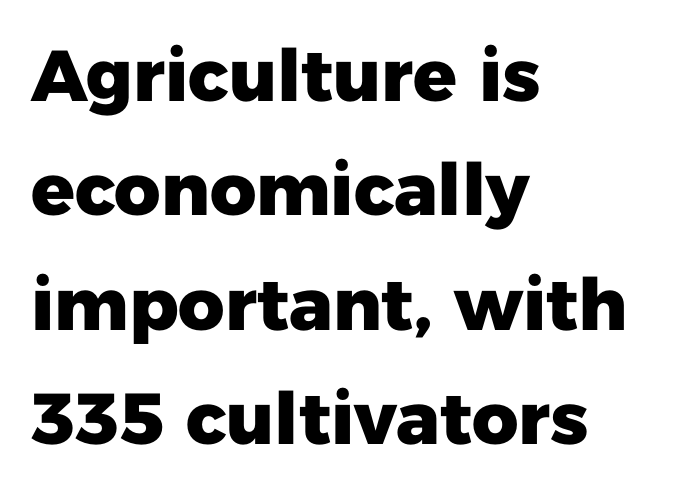
Q: Is the text bold? A: Yes.
Q: Is the text italic (slanted)? A: No, it is upright.
Q: Is the typeface a serif or a sans-serif typeface? A: Sans-serif.
Q: Is the text underlined? A: No.
Q: How is the paragraph aligned? A: Left-aligned.
Q: Is the spacing between letters normal or unusually wide? A: Normal.
Q: Is the spacing between lines tight, normal or loose? A: Normal.
Q: Width (condensed, normal, or wide)? A: Normal.
Q: Stroke contrast? A: Low.
Q: x-height? A: Medium.
Q: Monospaced? A: No.
